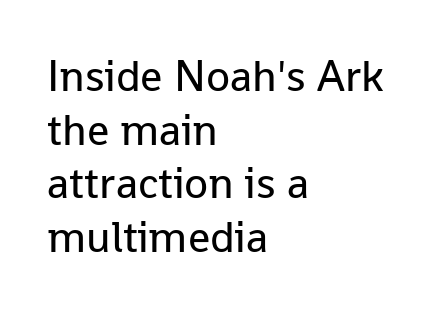
No extra ink here — the face is not bold. Notice how the passage keeps a crisp vertical edge on the left only. These lines are rendered in a variable-pitch font. A bare baseline throughout the passage. A sans-serif font was chosen for this passage. Style check: upright.
